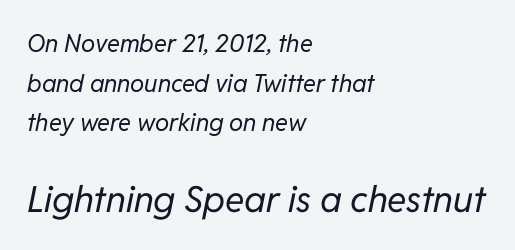
Characters follow at the spacing the type designer built in. Successive baselines arrive at the customary interval. Just letters on the line, the space beneath them empty. This sample has the flowing, uneven cadence of proportional lettering. Each stroke keeps to a modest, everyday thickness or less.
